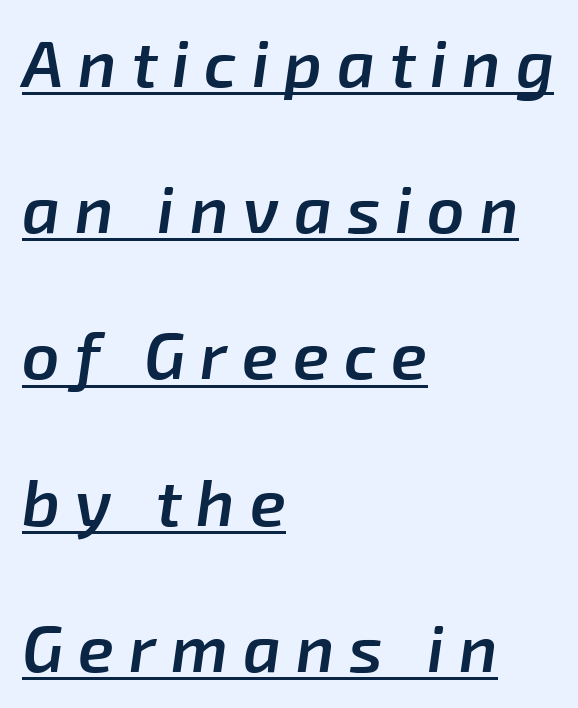
Q: Is the text bold? A: Semi-bold.
Q: Is the text italic (slanted)? A: Yes, it leans right by about 8 degrees.
Q: Is the text underlined? A: Yes.
Q: How is the paragraph aligned? A: Left-aligned.
Q: Is the spacing between letters normal or unusually wide? A: Unusually wide.
Q: Is the spacing between lines tight, normal or loose? A: Loose.
Q: Width (condensed, normal, or wide)? A: Normal.
Q: Stroke contrast? A: Low.
Q: x-height? A: Medium.
Q: Monospaced? A: No.
